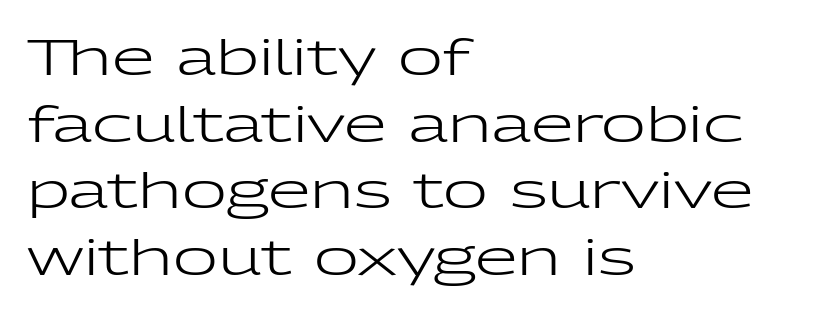
Q: Is the text bold? A: No.
Q: Is the text italic (slanted)? A: No, it is upright.
Q: Is the typeface a serif or a sans-serif typeface? A: Sans-serif.
Q: Is the text underlined? A: No.
Q: How is the paragraph aligned? A: Left-aligned.
Q: Is the spacing between letters normal or unusually wide? A: Normal.
Q: Is the spacing between lines tight, normal or loose? A: Normal.
Q: Width (condensed, normal, or wide)? A: Wide.
Q: Stroke contrast? A: Low.
Q: x-height? A: Medium.
Q: Monospaced? A: No.
